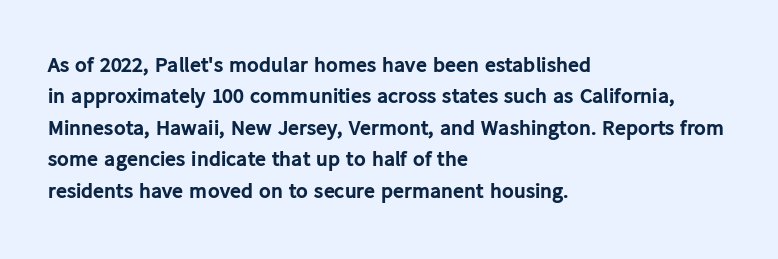
The vertical gap from one line to the next is medium. Bold? Absolutely — the strokes are thick and heavy. Plain, unruled lines of type. The ragged edge is on the right, which tells us the setting is flush left.
